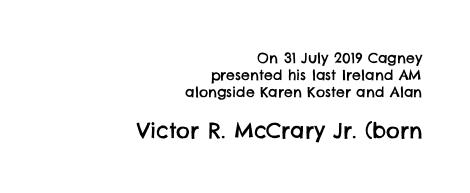
{"underline": "no", "align": "right", "line_spacing_ratio": 1.23, "letter_spacing": "normal", "letter_spacing_em": 0.0, "larger_block": "second", "size_ratio": 1.5, "glyph_px": 21}
